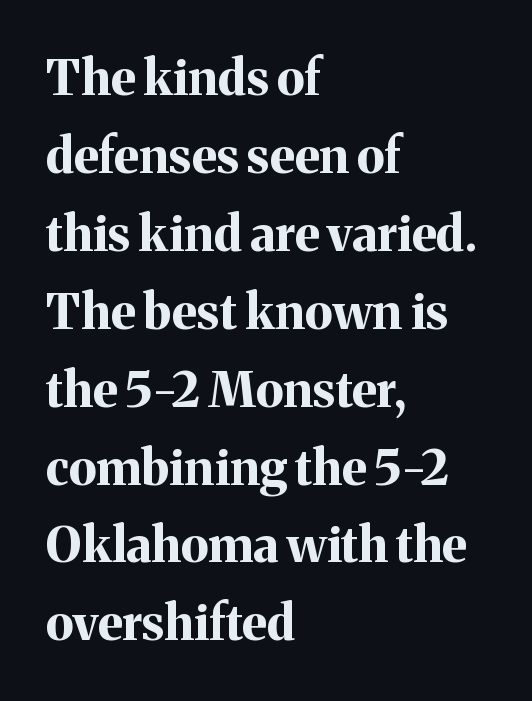
The type family on display is of the serif kind. Strokes here are thick enough to call this a true bold. A normal amount of white space separates one row of letters from the next. Beneath every word, the page is bare. It's the straight-up-and-down kind of type. A typesetter would call this proportional, since set widths differ per character.
